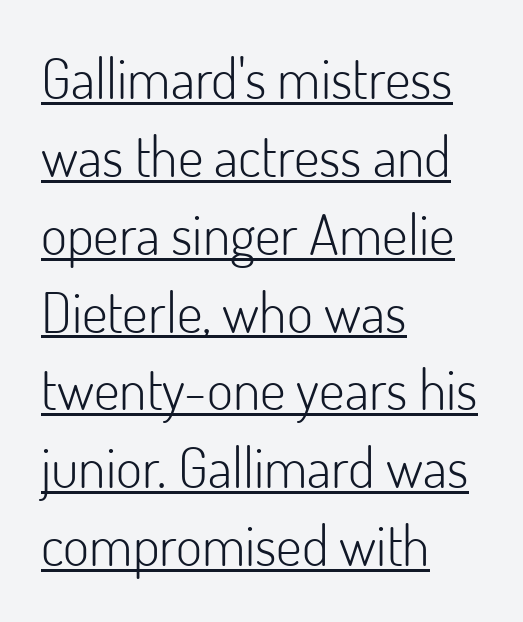
The image shows 56 px light sans-serif type, upright; set left-aligned, normal line spacing (1.39x), normal letter spacing, underlined; low stroke contrast and a small x-height.
